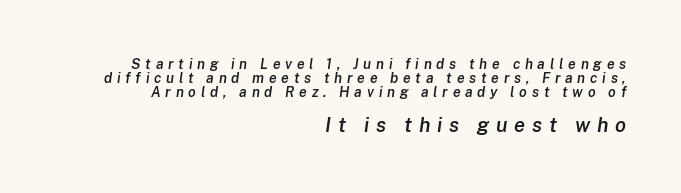
{"italic": "yes", "lean": "right", "slant_degrees": 8, "bold": "semi", "underline": "no", "align": "right", "line_spacing": "tight", "line_spacing_ratio": 1.01, "letter_spacing": "wide", "letter_spacing_em": 0.34, "larger_block": "second", "size_ratio": 1.43, "glyph_px": 20}
